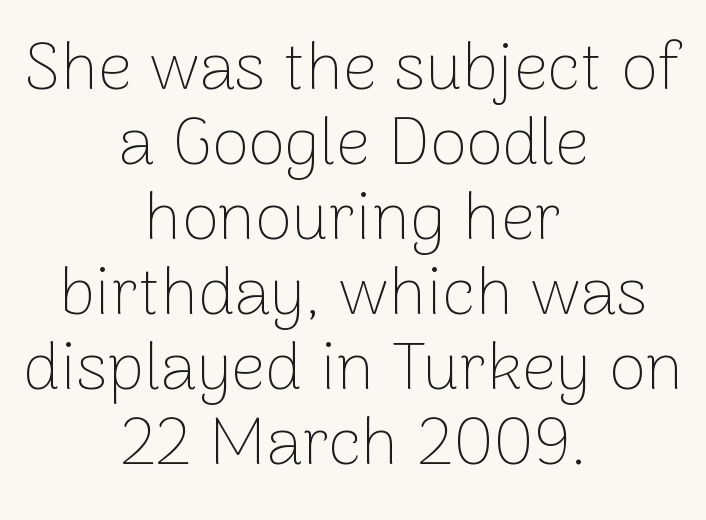
{"serif": "no", "italic": "no", "bold": "no", "weight": "thin", "width": "normal", "stroke_contrast": "low", "x_height": "medium", "monospaced": "no", "underline": "no", "align": "center", "line_spacing": "tight", "line_spacing_ratio": 1.12, "letter_spacing": "normal", "letter_spacing_em": 0.0, "glyph_px": 67}
